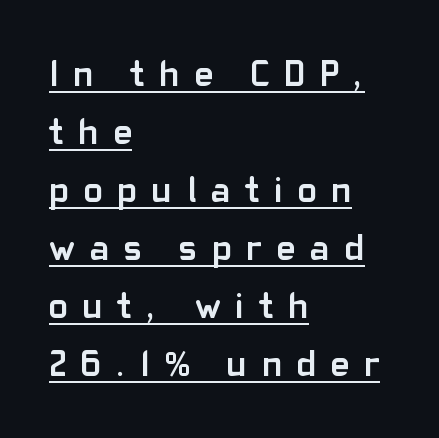
{"serif": "no", "italic": "no", "bold": "yes", "weight": "semibold", "width": "normal", "stroke_contrast": "low", "x_height": "medium", "monospaced": "no", "underline": "yes", "align": "left", "line_spacing": "normal", "line_spacing_ratio": 1.61, "letter_spacing": "wide", "letter_spacing_em": 0.41, "glyph_px": 36}
